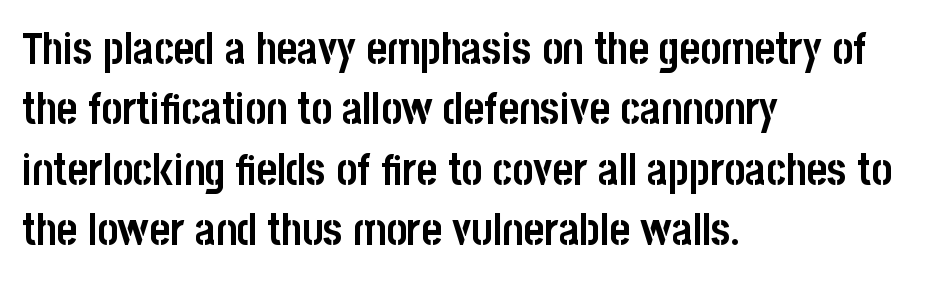
Q: Is the text bold? A: Yes.
Q: Is the text italic (slanted)? A: No, it is upright.
Q: Is the typeface a serif or a sans-serif typeface? A: Sans-serif.
Q: Is the text underlined? A: No.
Q: How is the paragraph aligned? A: Left-aligned.
Q: Is the spacing between letters normal or unusually wide? A: Normal.
Q: Is the spacing between lines tight, normal or loose? A: Normal.
Q: Width (condensed, normal, or wide)? A: Condensed.
Q: Stroke contrast? A: Low.
Q: x-height? A: Large.
Q: Monospaced? A: No.
